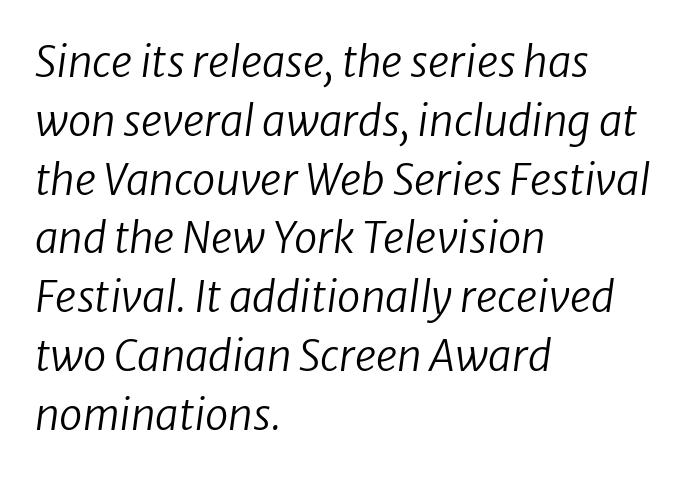
Spacing verdict: proportional, widths tailored to each character. Only glyphs here, with clear space below each row. Standard letterfit; no display-style spreading of the glyphs. These lines are composed in type without serifs.
